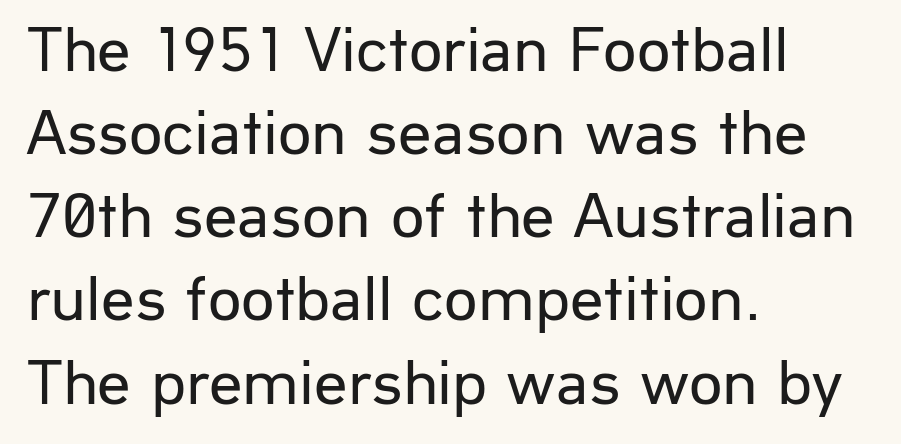
The image shows 66 px regular-weight sans-serif type, upright; set left-aligned, normal line spacing (1.26x), normal letter spacing, not underlined; low stroke contrast and a medium x-height.
